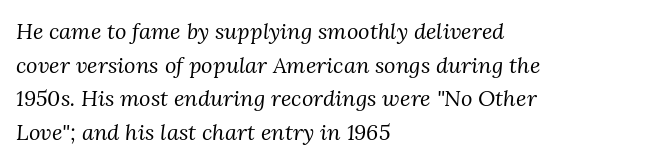
The image shows 22 px text type, italic (leaning right); set left-aligned, normal line spacing (1.53x), normal letter spacing, not underlined.
